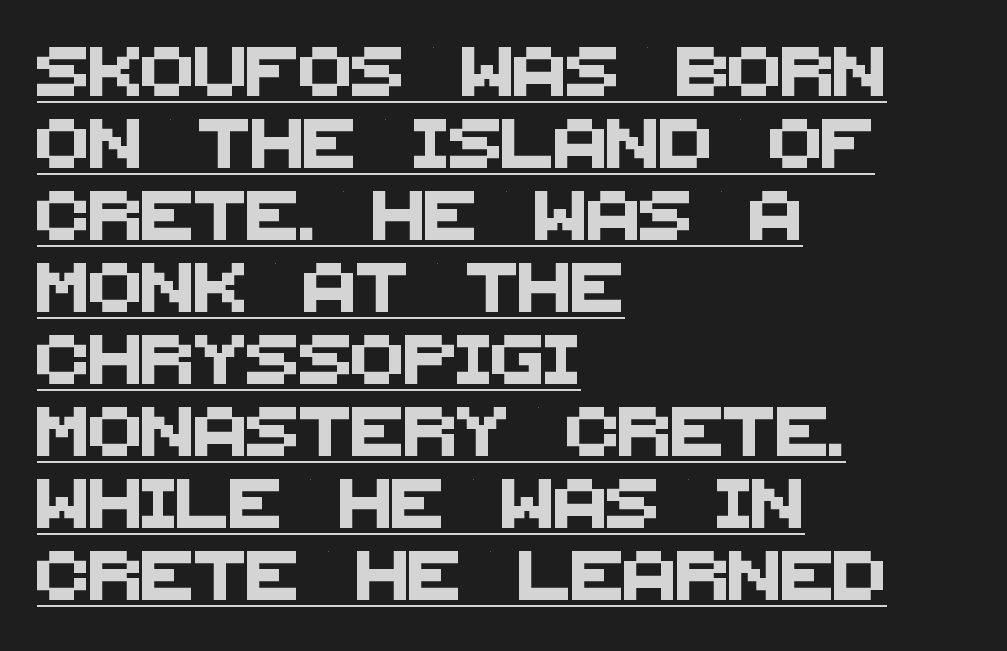
{"serif": "no", "width": "normal", "stroke_contrast": "medium", "x_height": "large", "monospaced": "no", "underline": "yes", "align": "left", "line_spacing": "normal", "line_spacing_ratio": 1.47, "letter_spacing": "normal", "letter_spacing_em": 0.0, "glyph_px": 49}
